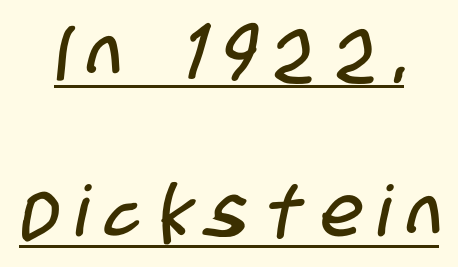
The image shows 70 px condensed sans-serif type; set centered, loose line spacing (2.29x), unusually wide letter spacing (+0.29 em), underlined; low stroke contrast and a large x-height.
